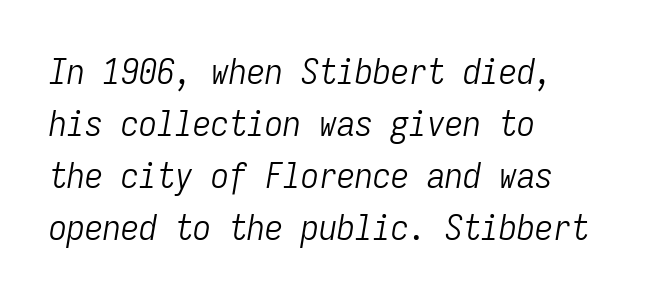
{"italic": "yes", "lean": "right", "slant_degrees": 9, "bold": "no", "weight": "light", "width": "condensed", "stroke_contrast": "low", "x_height": "medium", "monospaced": "yes", "underline": "no", "align": "left", "line_spacing": "normal", "line_spacing_ratio": 1.44, "letter_spacing": "normal", "letter_spacing_em": 0.0, "glyph_px": 36}
